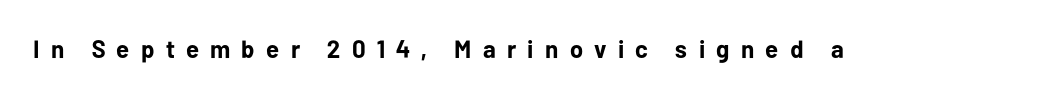
Q: Is the text bold? A: Yes.
Q: Is the text italic (slanted)? A: No, it is upright.
Q: Is the text underlined? A: No.
Q: Is the spacing between letters normal or unusually wide? A: Unusually wide.
